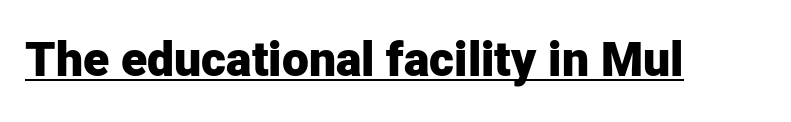
Q: Is the text bold? A: Yes.
Q: Is the text italic (slanted)? A: No, it is upright.
Q: Is the typeface a serif or a sans-serif typeface? A: Sans-serif.
Q: Is the text underlined? A: Yes.
Q: Is the spacing between letters normal or unusually wide? A: Normal.
Q: Width (condensed, normal, or wide)? A: Normal.
Q: Stroke contrast? A: Low.
Q: x-height? A: Medium.
Q: Monospaced? A: No.
